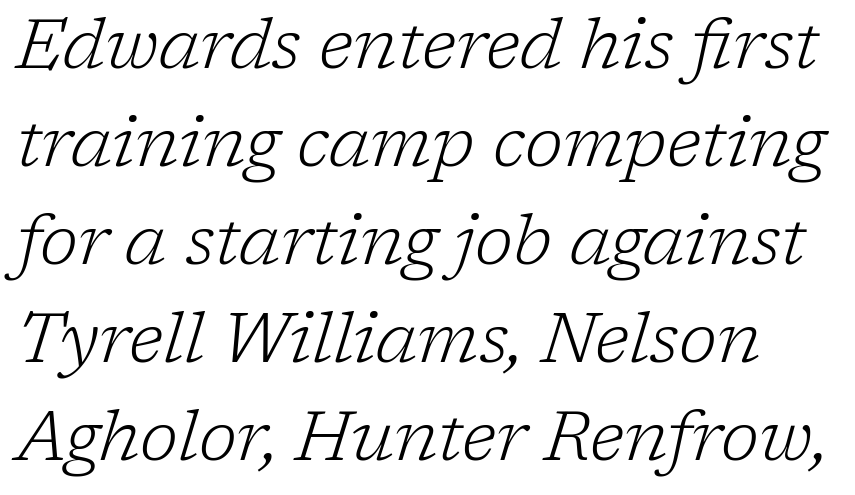
The image shows 70 px light serif type, italic (leaning right); set normal line spacing (1.4x), normal letter spacing, not underlined; low stroke contrast and a medium x-height.
